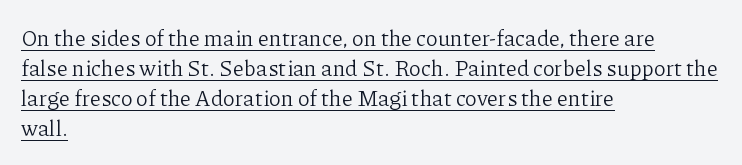
Stroke thickness stays within the range of a standard reading face or lighter. Words appear dense and cohesive because spacing is normal. Every word sits above its own underline. Normally led — the rows are evenly, conventionally spaced. The rendering anchors every line to the left-hand side.
